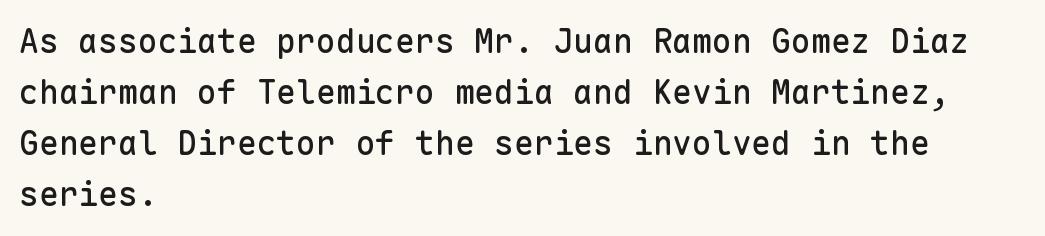
Q: Is the text italic (slanted)? A: No, it is upright.
Q: Is the typeface a serif or a sans-serif typeface? A: Sans-serif.
Q: Is the text underlined? A: No.
Q: How is the paragraph aligned? A: Left-aligned.
Q: Is the spacing between letters normal or unusually wide? A: Normal.
Q: Is the spacing between lines tight, normal or loose? A: Normal.
Q: Width (condensed, normal, or wide)? A: Normal.
Q: Stroke contrast? A: Low.
Q: x-height? A: Medium.
Q: Monospaced? A: Yes.
